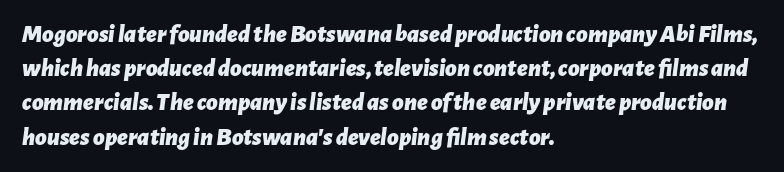
{"italic": "yes", "lean": "right", "slant_degrees": 7, "bold": "yes", "underline": "no", "align": "left", "line_spacing": "normal", "line_spacing_ratio": 1.37, "letter_spacing": "normal", "letter_spacing_em": 0.0, "glyph_px": 25}
